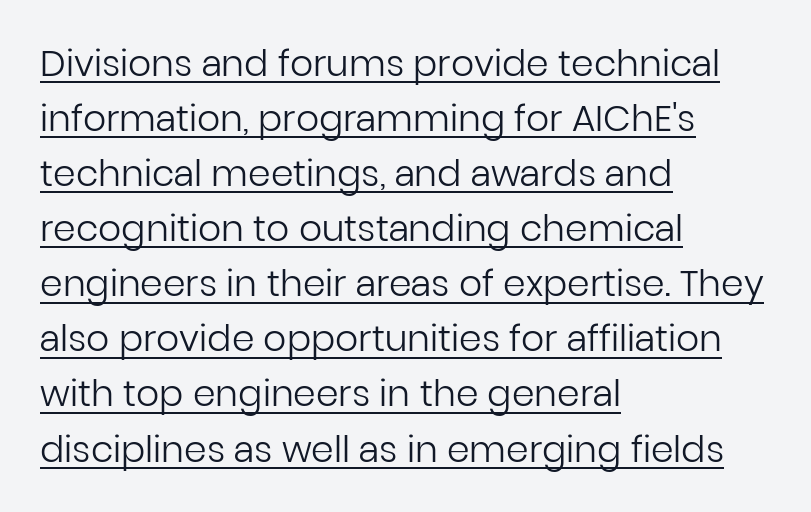
The image shows 36 px regular-weight sans-serif type, upright; set left-aligned, normal line spacing (1.53x), normal letter spacing, underlined; low stroke contrast and a medium x-height.
